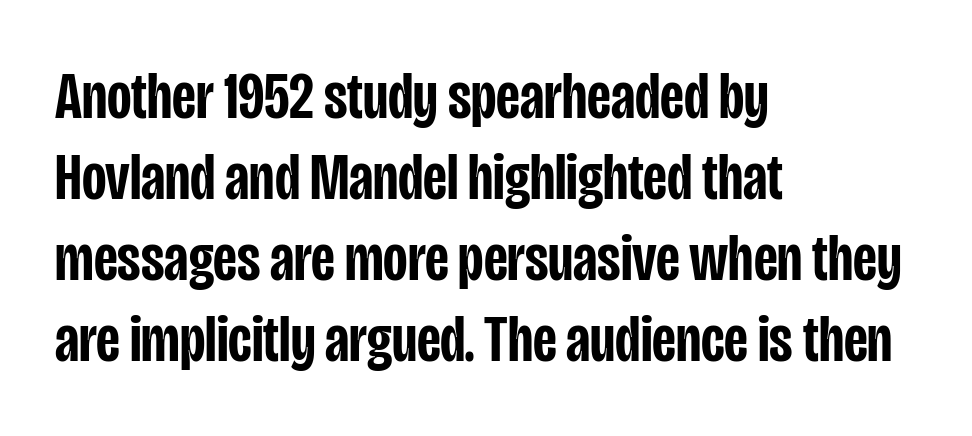
{"serif": "no", "italic": "no", "bold": "semi", "weight": "semibold", "width": "condensed", "stroke_contrast": "low", "x_height": "large", "monospaced": "no", "underline": "no", "align": "left", "line_spacing_ratio": 1.21, "letter_spacing": "normal", "letter_spacing_em": 0.0, "glyph_px": 67}
